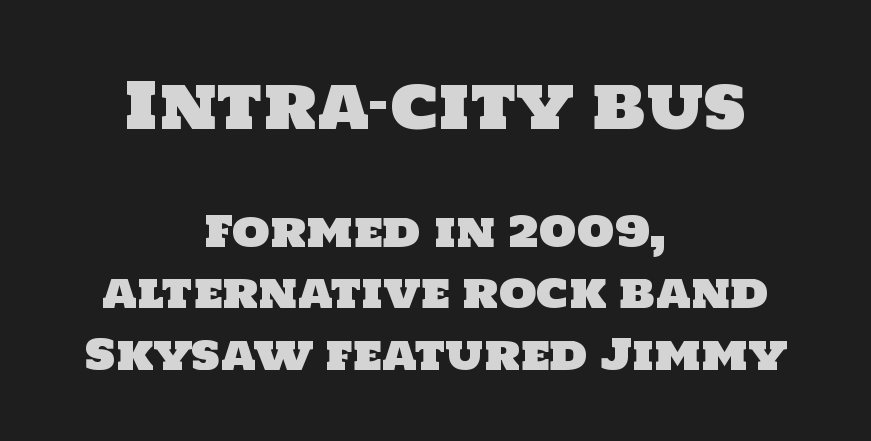
Short and long lines alike share a common midpoint. A typesetter would call this proportional, since set widths differ per character. Vertically, the passage feels balanced, rows spaced as you'd expect. Font category for this specimen: sans-serif. Short note: letters normally spaced.
